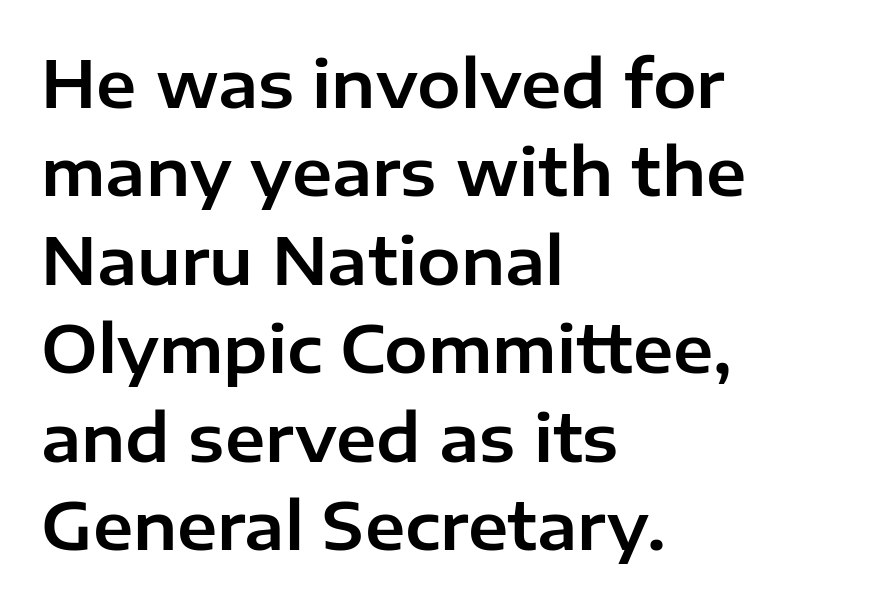
{"serif": "no", "italic": "no", "width": "normal", "stroke_contrast": "low", "x_height": "medium", "monospaced": "no", "underline": "no", "align": "left", "line_spacing": "normal", "line_spacing_ratio": 1.36, "letter_spacing": "normal", "letter_spacing_em": 0.0, "glyph_px": 65}
